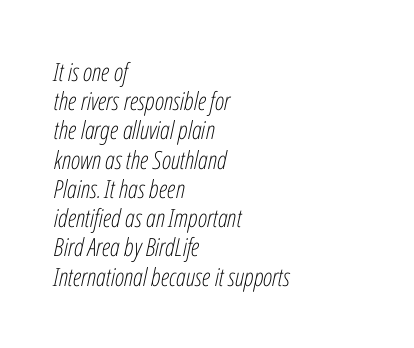
Q: Is the text bold? A: No.
Q: Is the text italic (slanted)? A: Yes, it leans right by about 12 degrees.
Q: Is the text underlined? A: No.
Q: How is the paragraph aligned? A: Left-aligned.
Q: Is the spacing between letters normal or unusually wide? A: Normal.
